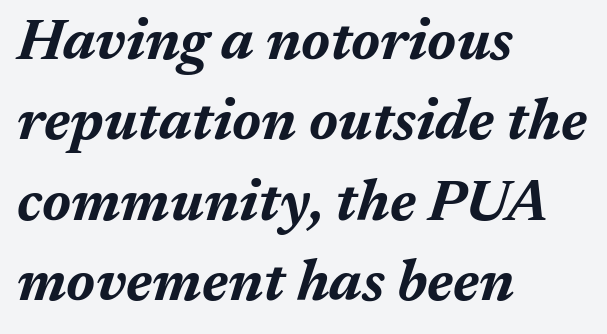
{"italic": "yes", "lean": "right", "slant_degrees": 17, "bold": "yes", "weight": "bold", "width": "normal", "stroke_contrast": "medium", "x_height": "medium", "monospaced": "no", "underline": "no", "align": "left", "line_spacing": "normal", "line_spacing_ratio": 1.41, "letter_spacing": "normal", "letter_spacing_em": 0.0, "glyph_px": 57}
